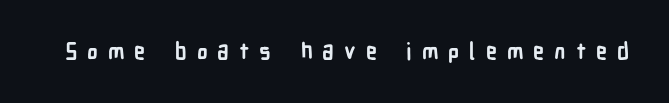
Q: Is the text bold? A: Yes.
Q: Is the text italic (slanted)? A: No, it is upright.
Q: Is the text underlined? A: No.
Q: Is the spacing between letters normal or unusually wide? A: Unusually wide.
